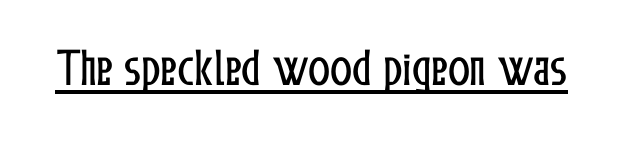
{"italic": "no", "width": "condensed", "stroke_contrast": "low", "x_height": "medium", "monospaced": "no", "underline": "yes", "letter_spacing": "normal", "letter_spacing_em": 0.0, "glyph_px": 41}
